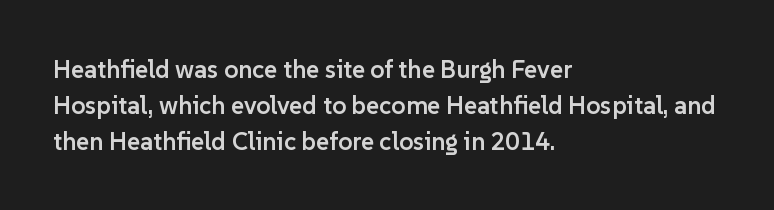
Q: Is the text bold? A: Semi-bold.
Q: Is the text italic (slanted)? A: No, it is upright.
Q: Is the text underlined? A: No.
Q: How is the paragraph aligned? A: Left-aligned.
Q: Is the spacing between letters normal or unusually wide? A: Normal.
Q: Is the spacing between lines tight, normal or loose? A: Normal.
